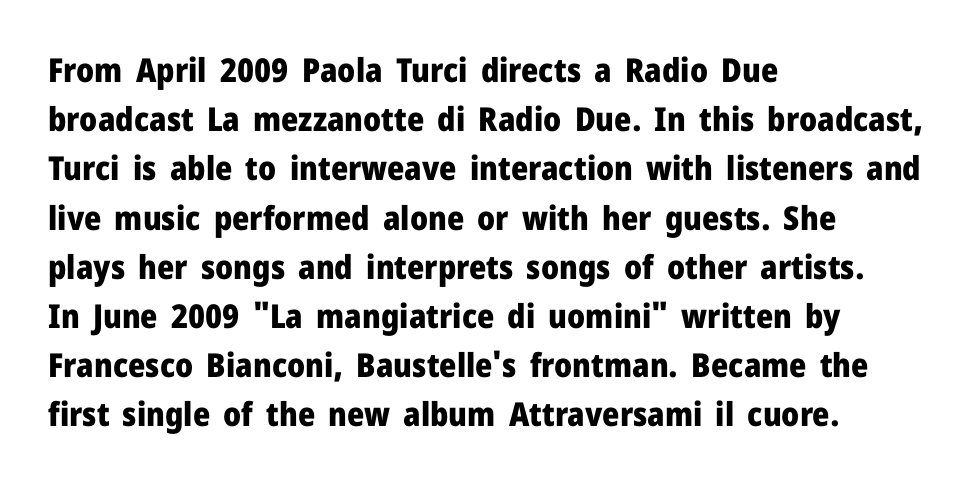
The image shows 33 px heavy sans-serif type, upright; set left-aligned, normal line spacing (1.49x), normal letter spacing, not underlined; low stroke contrast and a medium x-height.
